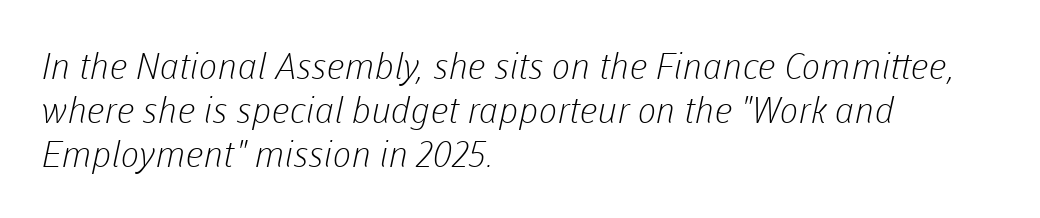
{"serif": "no", "bold": "no", "weight": "light", "width": "normal", "stroke_contrast": "low", "x_height": "medium", "monospaced": "no", "underline": "no", "align": "left", "line_spacing_ratio": 1.22, "letter_spacing": "normal", "letter_spacing_em": 0.0, "glyph_px": 36}
